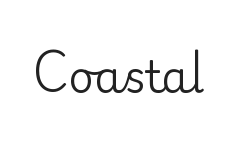
The face used here is proportionally spaced, like ordinary book or web type. The axis of the letterforms is exactly vertical. The glyphs in this specimen are seriffed. The space directly below the letters is spotless. Counters stay open thanks to moderate or lighter strokes.
